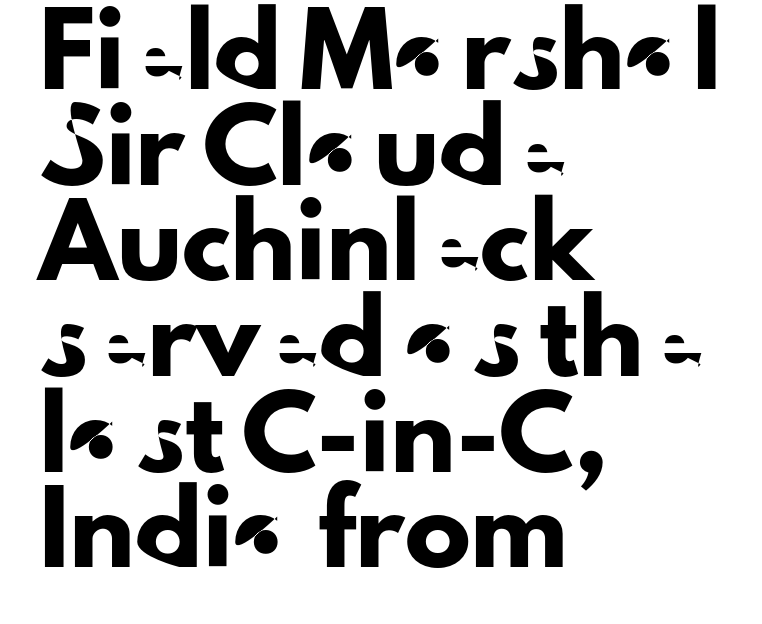
When letters stand straight like this, we call the style roman or upright. The glyphs are unaccompanied by any horizontal stroke below them. Serif or sans? Sans — the stroke terminals are bare. Leftover space on each line is placed entirely after the last word.
